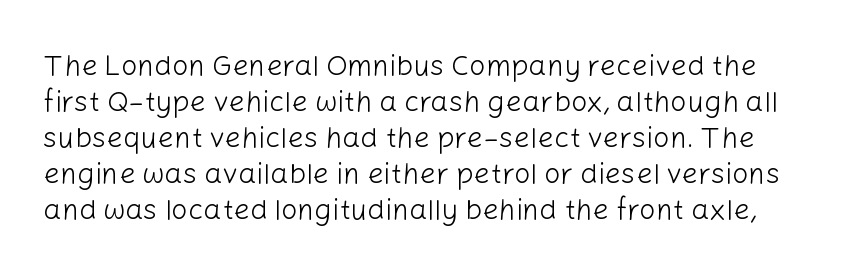
{"serif": "no", "italic": "no", "bold": "no", "weight": "light", "width": "normal", "stroke_contrast": "low", "x_height": "medium", "monospaced": "no", "underline": "no", "line_spacing_ratio": 1.24, "letter_spacing": "normal", "letter_spacing_em": 0.0, "glyph_px": 29}
